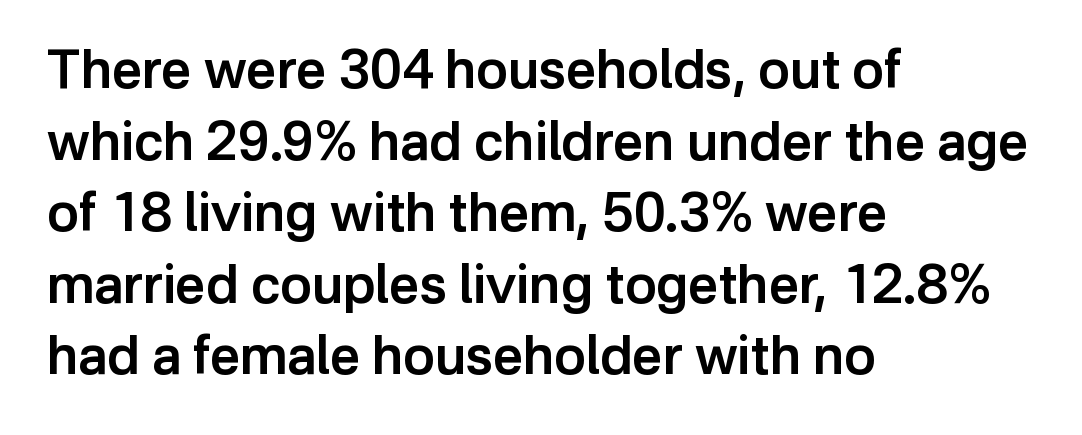
Decoration check: the copy has no underline. The typography opts for an upright posture over an oblique one. If you measured baseline to baseline, you'd find a middling distance. The tracking reads as untouched default to a designer's eye. Check where the strokes stop: nothing finishes them off — pure sans. This sample is left-justified, so line endings fall wherever the words run out.
